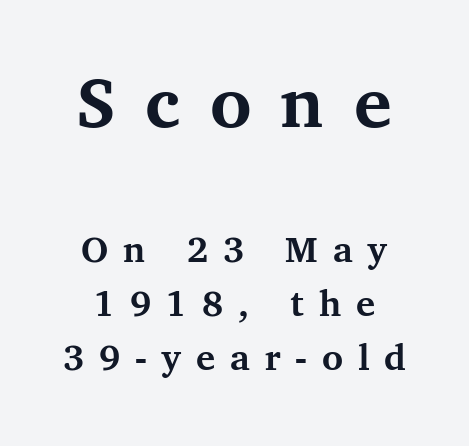
The image shows 79 px semibold serif type, upright; set centered, normal line spacing (1.36x), unusually wide letter spacing (+0.37 em), not underlined; the first (top) block is 1.98x larger; medium stroke contrast and a medium x-height.
